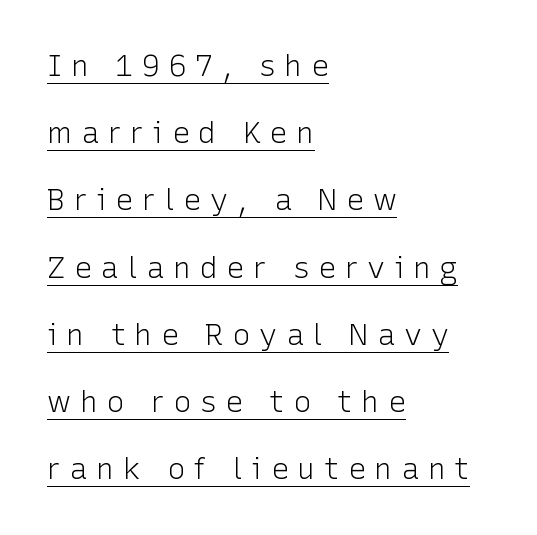
Glyph-to-glyph distance is far greater than everyday printed text. Like a heading marked for emphasis, these lines bear an underscore. The line-height multiplier appears high, well above default. Each stroke keeps to a modest, everyday thickness or less. This is roman type, the default non-slanted kind.
